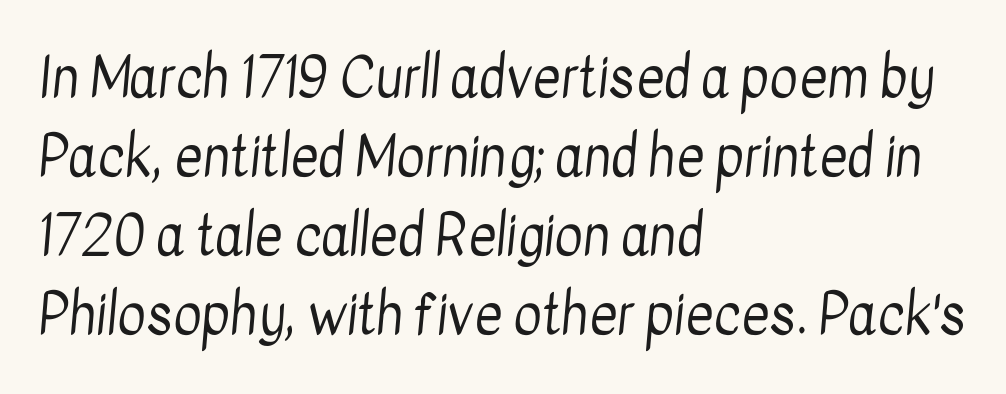
Q: Is the text bold? A: No.
Q: Is the typeface a serif or a sans-serif typeface? A: Sans-serif.
Q: Is the text underlined? A: No.
Q: How is the paragraph aligned? A: Left-aligned.
Q: Is the spacing between letters normal or unusually wide? A: Normal.
Q: Is the spacing between lines tight, normal or loose? A: Normal.
Q: Width (condensed, normal, or wide)? A: Condensed.
Q: Stroke contrast? A: Low.
Q: x-height? A: Medium.
Q: Monospaced? A: No.
